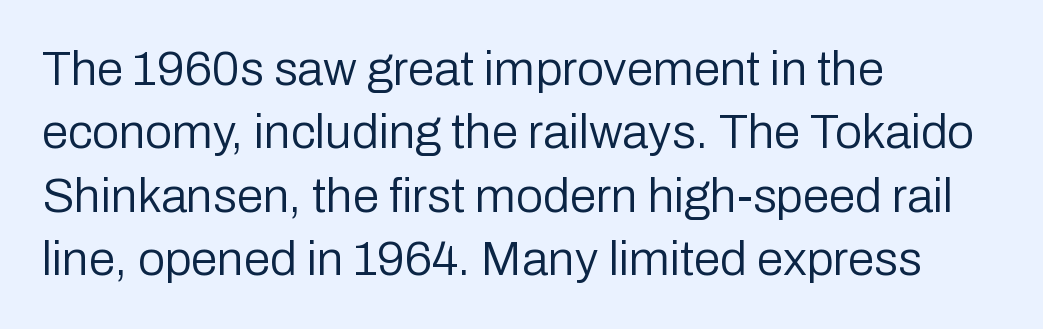
Each word holds together tightly as a unit, with standard inter-letter gaps. How would I describe the line gaps? Plain and ordinary. Typeset ragged right — the left edge is the straight one. The font's upright variant was chosen for this text.
